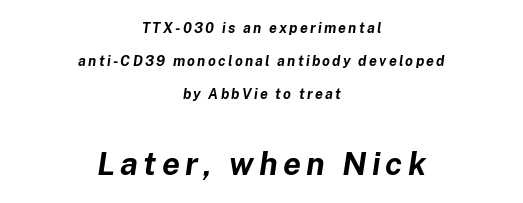
{"italic": "yes", "lean": "right", "slant_degrees": 8, "bold": "yes", "weight": "bold", "width": "normal", "stroke_contrast": "low", "x_height": "medium", "monospaced": "no", "underline": "no", "align": "center", "line_spacing": "loose", "line_spacing_ratio": 2.37, "larger_block": "second", "size_ratio": 2.29, "glyph_px": 32}
